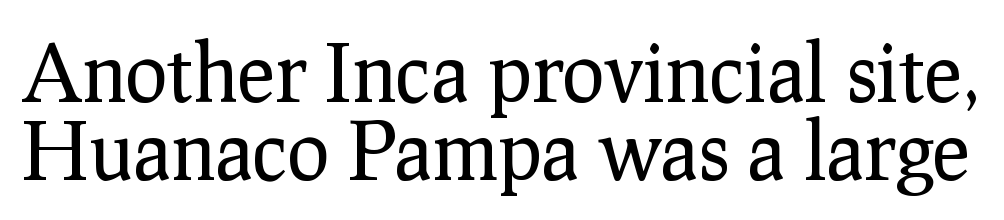
{"serif": "yes", "italic": "no", "bold": "no", "weight": "regular", "width": "normal", "stroke_contrast": "low", "x_height": "medium", "monospaced": "no", "underline": "no", "line_spacing": "tight", "line_spacing_ratio": 0.99, "letter_spacing": "normal", "letter_spacing_em": 0.0, "glyph_px": 79}
